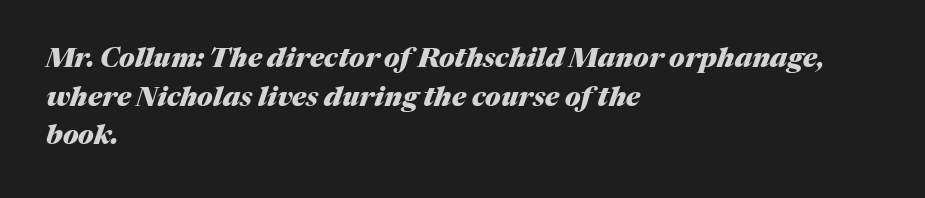
The image shows 27 px bold type, italic (leaning right); set left-aligned, normal line spacing (1.43x), normal letter spacing, not underlined.
